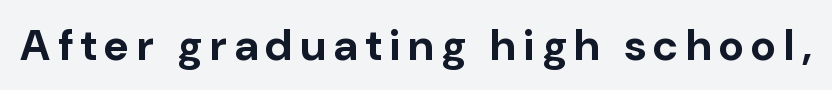
{"serif": "no", "italic": "no", "bold": "yes", "weight": "bold", "width": "normal", "stroke_contrast": "low", "x_height": "medium", "monospaced": "no", "underline": "no", "glyph_px": 44}
